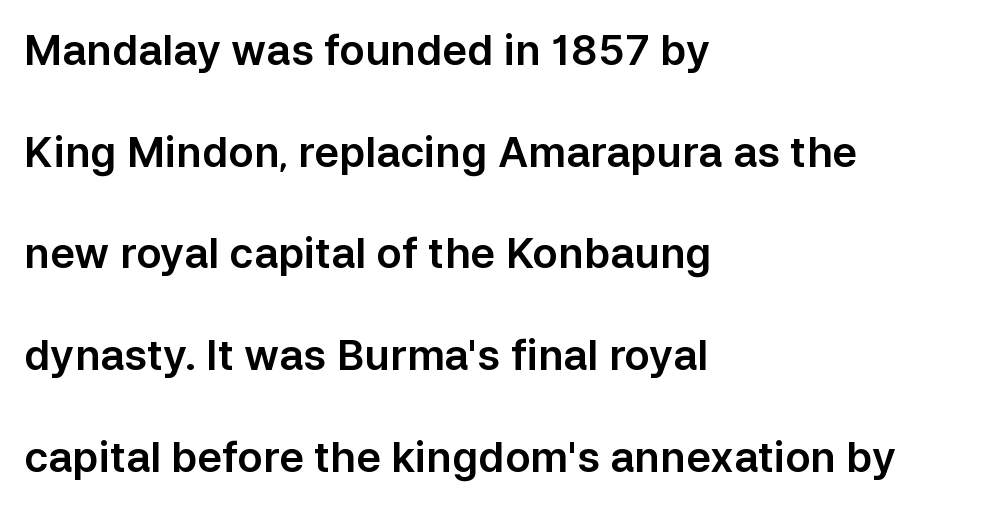
{"serif": "no", "italic": "no", "width": "normal", "stroke_contrast": "low", "x_height": "medium", "monospaced": "no", "underline": "no", "align": "left", "line_spacing": "loose", "line_spacing_ratio": 2.42, "letter_spacing": "normal", "letter_spacing_em": 0.0, "glyph_px": 42}
